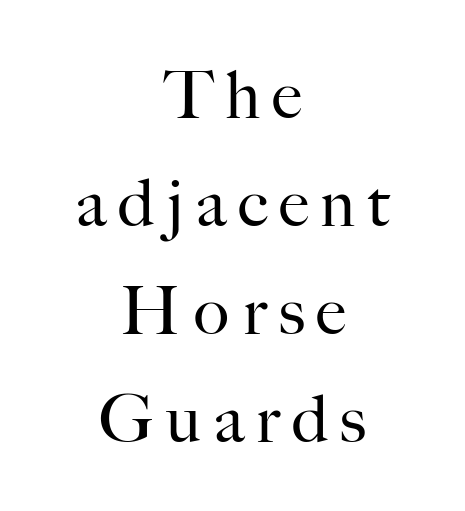
The image shows 67 px regular-weight serif type, upright; set centered, normal line spacing (1.61x), not underlined; high stroke contrast and a small x-height.
